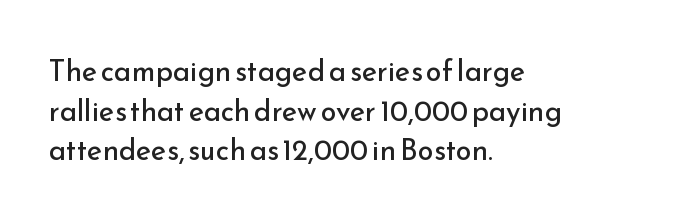
Nobody touched the tracking dial on this one. You can tell from the bare stems that sans-serif type was used. Posture: upright roman. Every row of glyphs begins at an identical x-position on the left.
